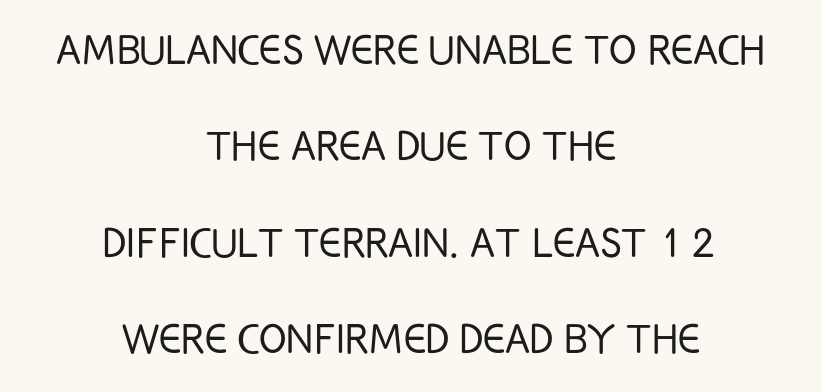
You could call the tracking neutral — neither tight nor loose. The rendering positions every line midway between the sides. These lines were composed using upright roman letters. Ink coverage per letter is moderate at most. Here the designer chose a conventional face with non-uniform glyph widths. Each row of text sits above clean, open space.
